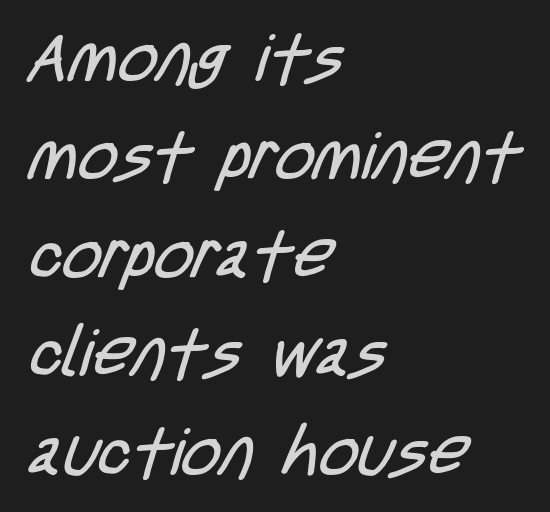
The strip under each line holds only bare page. Evenly set lines give the paragraph a standard silhouette. The font family rendered here belongs to the sans-serif group. In CSS terms this would be text-align: left. Each word holds together tightly as a unit, with standard inter-letter gaps. Here the designer chose a conventional face with non-uniform glyph widths.
